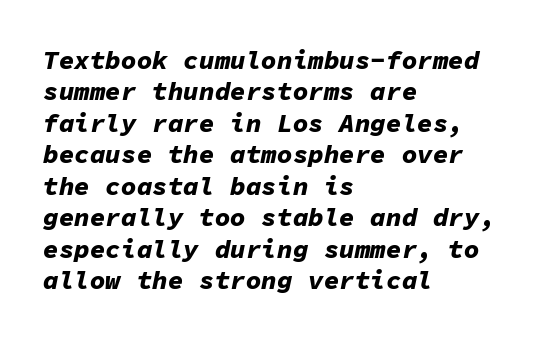
The image shows 26 px bold type, italic (leaning right); set left-aligned, line spacing 1.21x, normal letter spacing, not underlined.
